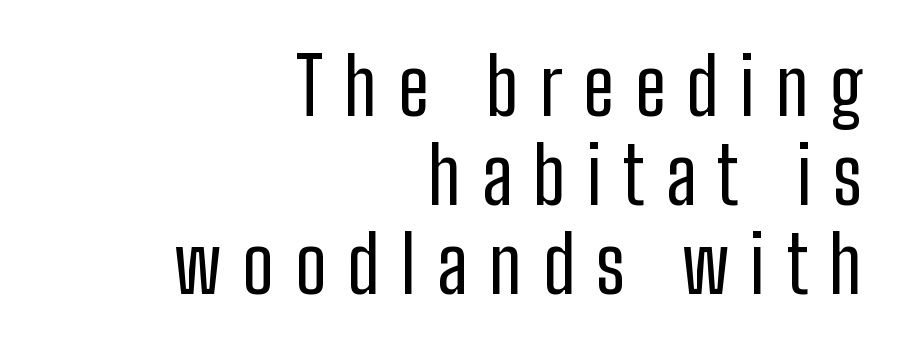
{"serif": "no", "italic": "no", "bold": "no", "weight": "regular", "width": "condensed", "stroke_contrast": "low", "x_height": "medium", "monospaced": "no", "underline": "no", "align": "right", "line_spacing": "tight", "line_spacing_ratio": 1.14, "letter_spacing": "wide", "letter_spacing_em": 0.27, "glyph_px": 78}
